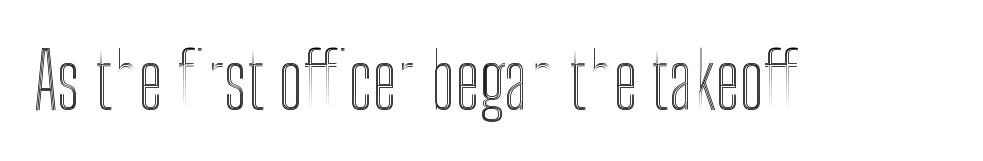
Q: Is the text italic (slanted)? A: No, it is upright.
Q: Is the text underlined? A: No.
Q: Is the spacing between letters normal or unusually wide? A: Normal.
Q: Width (condensed, normal, or wide)? A: Condensed.
Q: x-height? A: Medium.
Q: Monospaced? A: No.
